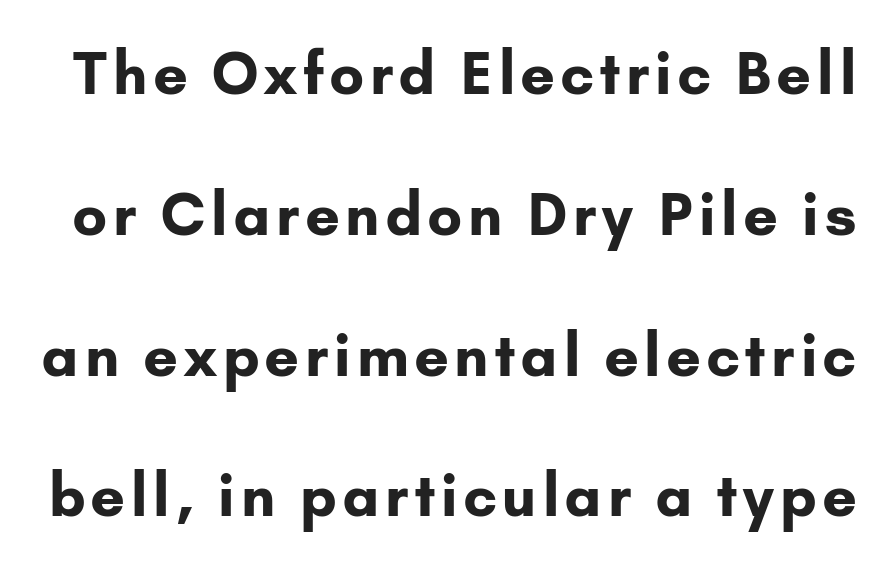
Caption: bold face, heavy strokes. You can tell it's not italic because the verticals are truly vertical. Each new line begins a long way beneath the previous one. Examine the stroke ends and you'll find no serifs. Letters rest on an invisible, unmarked baseline. You could not count columns in this text — the font is proportionally spaced.
